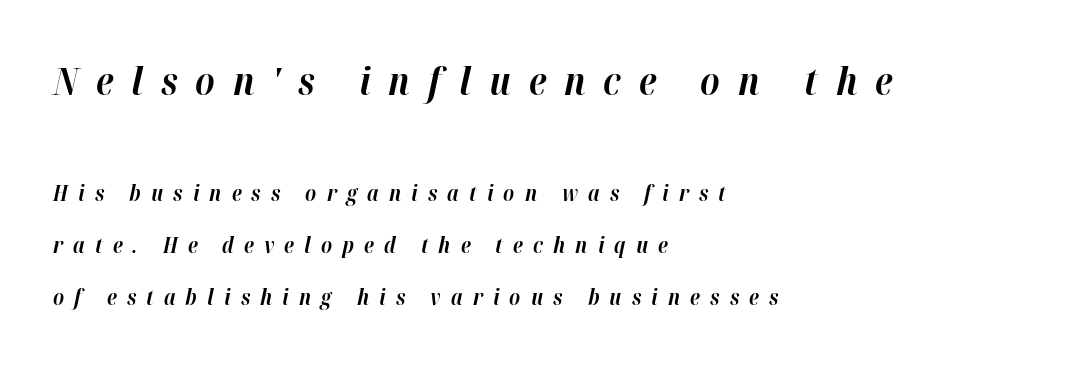
{"italic": "yes", "lean": "right", "slant_degrees": 12, "bold": "yes", "weight": "bold", "width": "normal", "stroke_contrast": "high", "x_height": "medium", "monospaced": "no", "underline": "no", "align": "left", "line_spacing": "loose", "line_spacing_ratio": 2.37, "letter_spacing": "wide", "letter_spacing_em": 0.46, "larger_block": "first", "size_ratio": 1.77, "glyph_px": 39}
